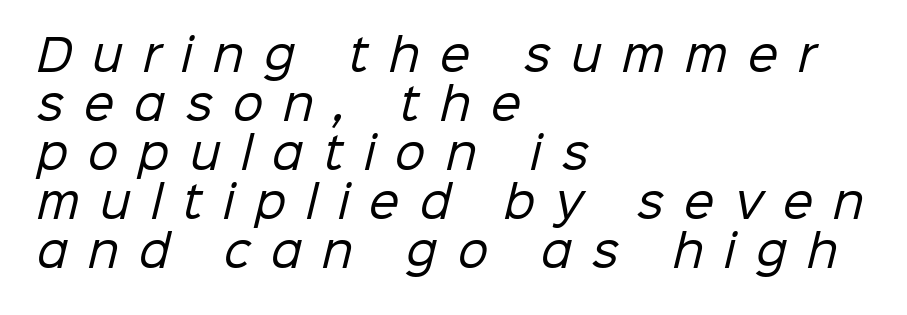
Q: Is the text bold? A: No.
Q: Is the typeface a serif or a sans-serif typeface? A: Sans-serif.
Q: Is the text underlined? A: No.
Q: How is the paragraph aligned? A: Left-aligned.
Q: Is the spacing between letters normal or unusually wide? A: Unusually wide.
Q: Is the spacing between lines tight, normal or loose? A: Tight.
Q: Width (condensed, normal, or wide)? A: Normal.
Q: Stroke contrast? A: Low.
Q: x-height? A: Medium.
Q: Monospaced? A: No.
